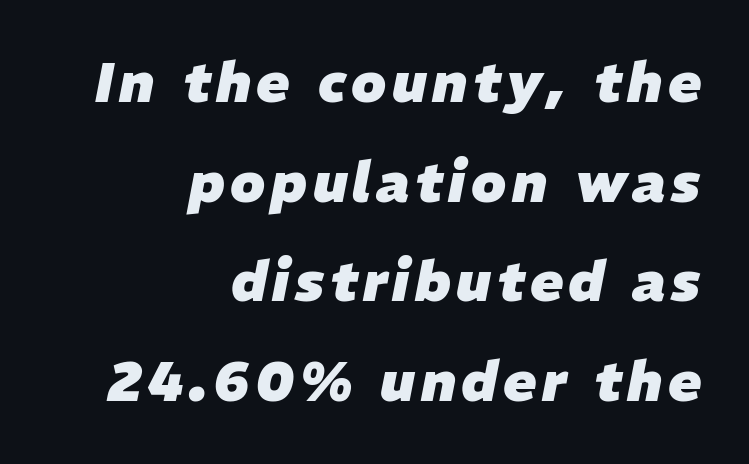
Q: Is the text bold? A: Yes.
Q: Is the text italic (slanted)? A: Yes, it leans right by about 11 degrees.
Q: Is the text underlined? A: No.
Q: How is the paragraph aligned? A: Right-aligned.
Q: Width (condensed, normal, or wide)? A: Normal.
Q: Stroke contrast? A: Low.
Q: x-height? A: Medium.
Q: Monospaced? A: No.
